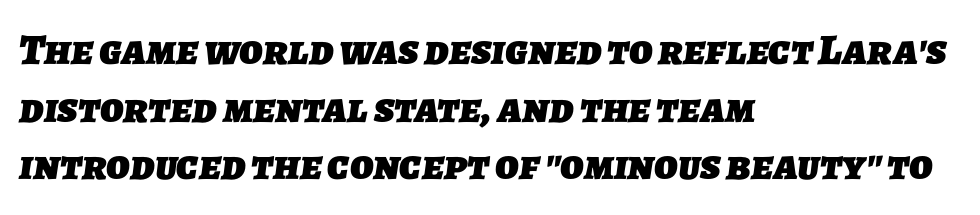
The image shows 44 px heavy sans-serif type; set left-aligned, normal line spacing (1.31x), normal letter spacing, not underlined; low stroke contrast and a medium x-height.
